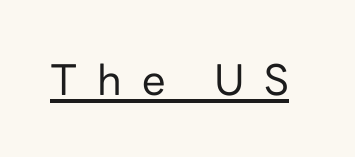
The image shows 42 px regular-weight sans-serif type, upright; set unusually wide letter spacing (+0.47 em), underlined; low stroke contrast and a medium x-height.
